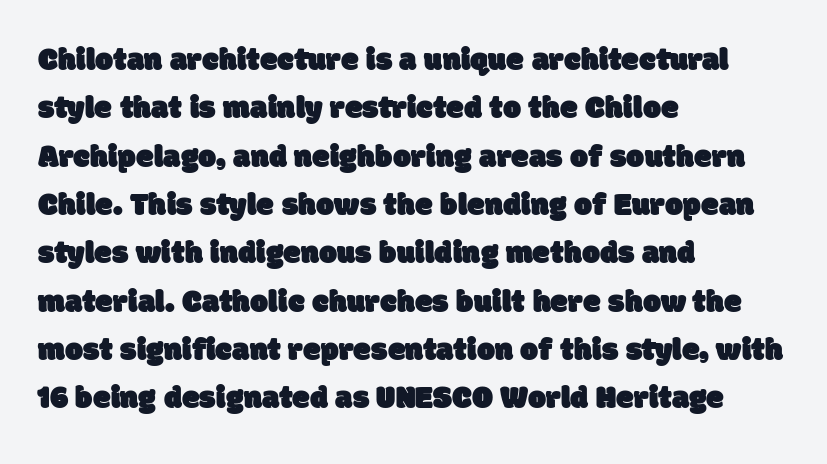
{"serif": "no", "width": "normal", "stroke_contrast": "low", "x_height": "large", "monospaced": "no", "underline": "no", "align": "left", "line_spacing": "normal", "line_spacing_ratio": 1.51, "letter_spacing": "normal", "letter_spacing_em": 0.0, "glyph_px": 32}
